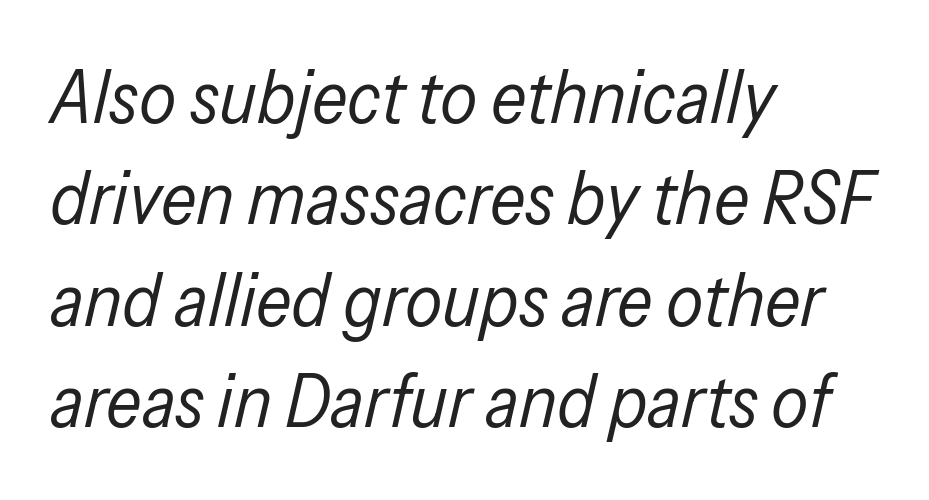
{"italic": "yes", "lean": "right", "slant_degrees": 13, "bold": "no", "weight": "regular", "width": "condensed", "stroke_contrast": "low", "x_height": "medium", "monospaced": "no", "underline": "no", "align": "left", "line_spacing": "normal", "line_spacing_ratio": 1.37, "letter_spacing": "normal", "letter_spacing_em": 0.0, "glyph_px": 74}
